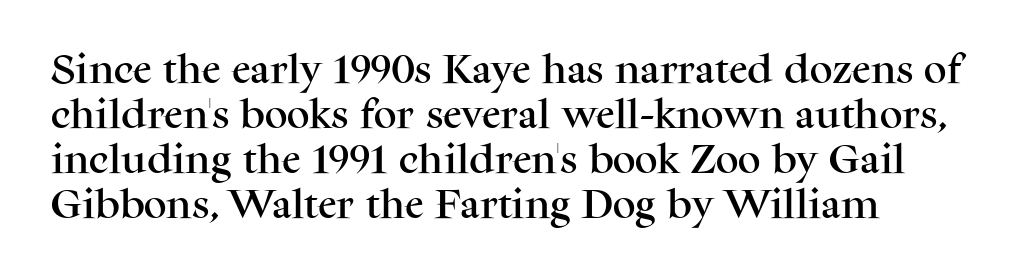
The rendering anchors every line to the left-hand side. Observe the serifs anchoring each vertical stroke in this sample. Standard letterfit; no display-style spreading of the glyphs. The font's upright variant was chosen for this text.
